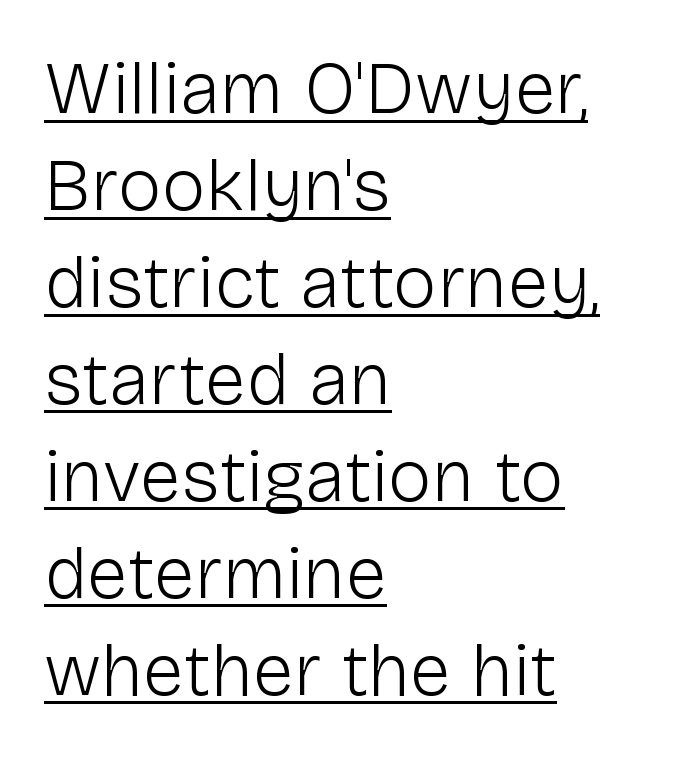
The image shows 74 px light sans-serif type, upright; set left-aligned, normal line spacing (1.31x), normal letter spacing, underlined; low stroke contrast and a medium x-height.
